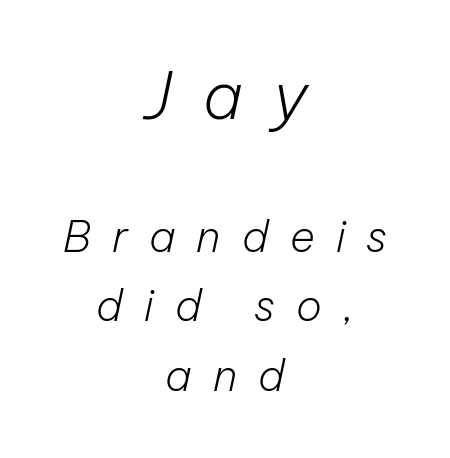
The image shows 64 px light type, italic (leaning right); set centered, normal line spacing (1.61x), unusually wide letter spacing (+0.49 em), not underlined; the first (top) block is 1.49x larger; low stroke contrast and a medium x-height.
